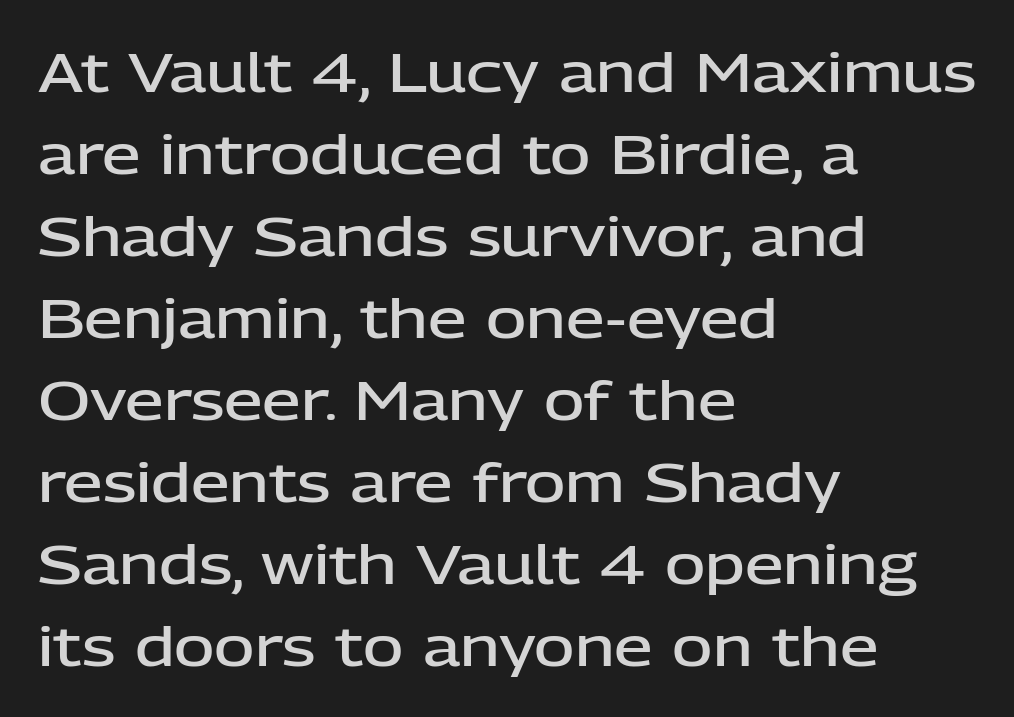
Q: Is the text bold? A: Semi-bold.
Q: Is the text italic (slanted)? A: No, it is upright.
Q: Is the typeface a serif or a sans-serif typeface? A: Sans-serif.
Q: Is the text underlined? A: No.
Q: How is the paragraph aligned? A: Left-aligned.
Q: Is the spacing between letters normal or unusually wide? A: Normal.
Q: Is the spacing between lines tight, normal or loose? A: Normal.
Q: Width (condensed, normal, or wide)? A: Normal.
Q: Stroke contrast? A: Low.
Q: x-height? A: Medium.
Q: Monospaced? A: No.
